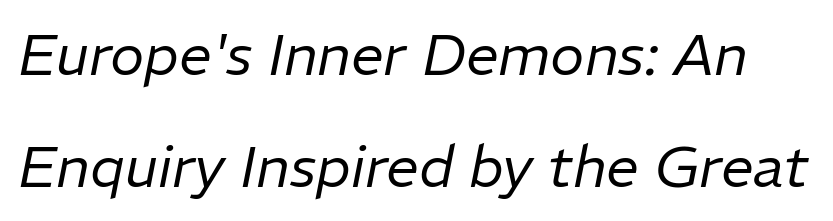
{"italic": "yes", "lean": "right", "slant_degrees": 11, "bold": "no", "weight": "regular", "width": "normal", "stroke_contrast": "low", "x_height": "medium", "monospaced": "no", "underline": "no", "line_spacing": "loose", "line_spacing_ratio": 1.93, "letter_spacing": "normal", "letter_spacing_em": 0.0, "glyph_px": 58}
